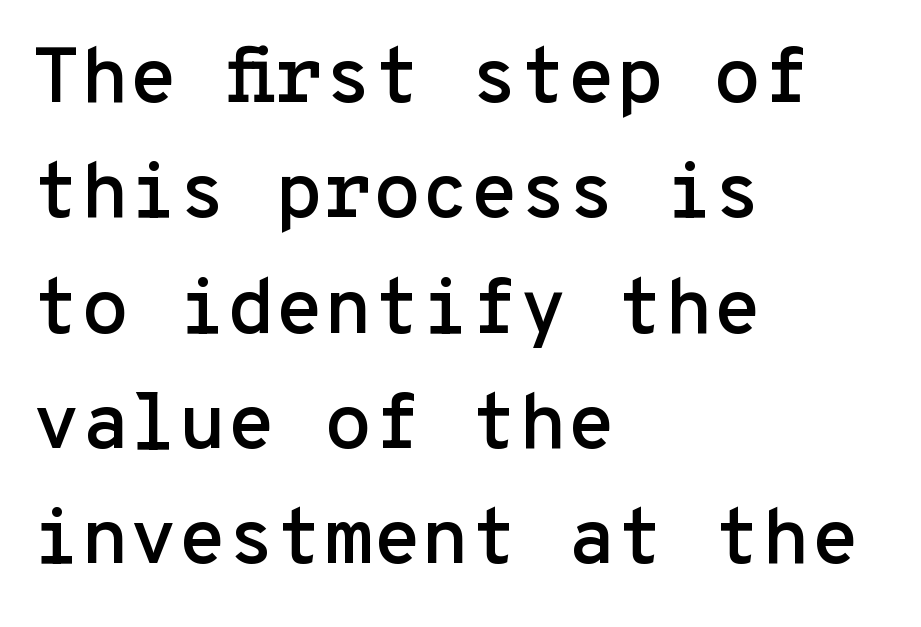
The image shows 79 px sans-serif type, upright, monospaced; set left-aligned, normal line spacing (1.46x), normal letter spacing, not underlined; low stroke contrast and a medium x-height.
